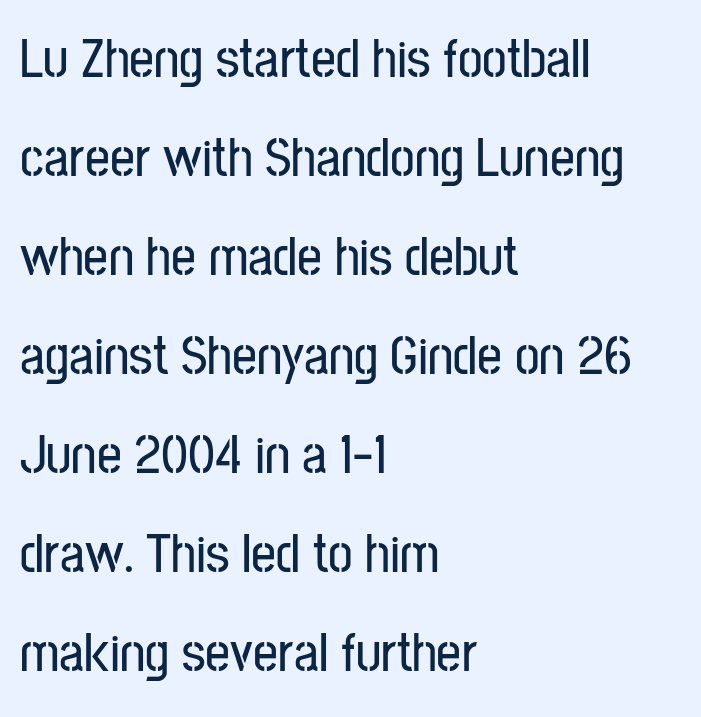
Anything drawn beneath the words? Only blank space. This rendering employs a face without finishing strokes, i.e., a sans-serif. The typesetter chose a ragged-right arrangement here. Upright lettering throughout. Students, note that the glyphs here touch the page at normal intervals. Character widths vary here, with narrow letters taking less room than wide ones.
